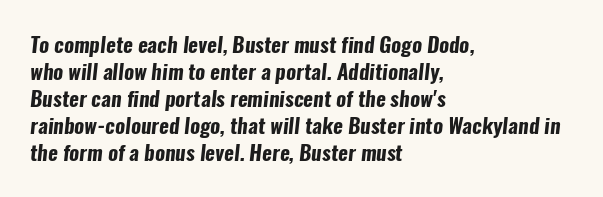
Q: Is the text bold? A: Yes.
Q: Is the text underlined? A: No.
Q: How is the paragraph aligned? A: Left-aligned.
Q: Is the spacing between letters normal or unusually wide? A: Normal.
Q: Is the spacing between lines tight, normal or loose? A: Normal.
